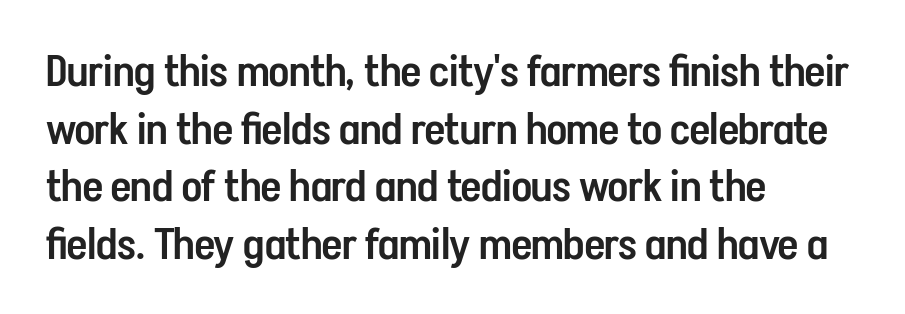
The image shows 44 px semibold, condensed sans-serif type, upright; set left-aligned, normal line spacing (1.31x), normal letter spacing, not underlined; low stroke contrast and a medium x-height.
